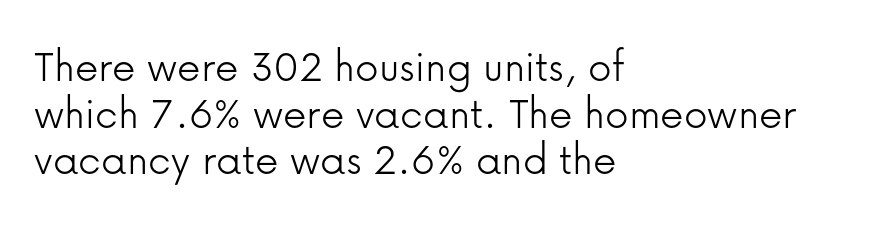
{"serif": "no", "italic": "no", "bold": "no", "weight": "light", "width": "normal", "stroke_contrast": "low", "x_height": "medium", "monospaced": "no", "underline": "no", "align": "left", "line_spacing": "tight", "line_spacing_ratio": 0.99, "letter_spacing": "normal", "letter_spacing_em": 0.0, "glyph_px": 47}
